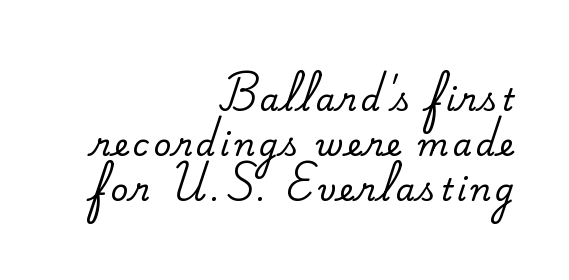
Q: Is the text italic (slanted)? A: Yes.
Q: Is the typeface a serif or a sans-serif typeface? A: Serif.
Q: Is the text underlined? A: No.
Q: How is the paragraph aligned? A: Right-aligned.
Q: Is the spacing between lines tight, normal or loose? A: Normal.
Q: Width (condensed, normal, or wide)? A: Normal.
Q: Stroke contrast? A: Medium.
Q: x-height? A: Small.
Q: Monospaced? A: No.
